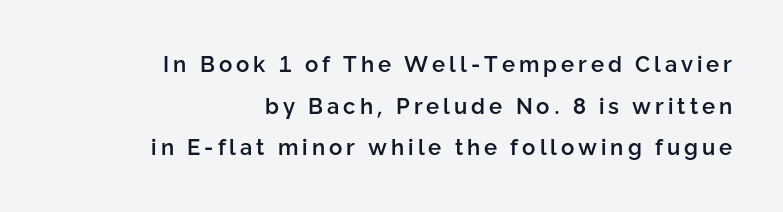
The image shows 22 px text type, upright; set right-aligned, line spacing 1.89x, not underlined.
